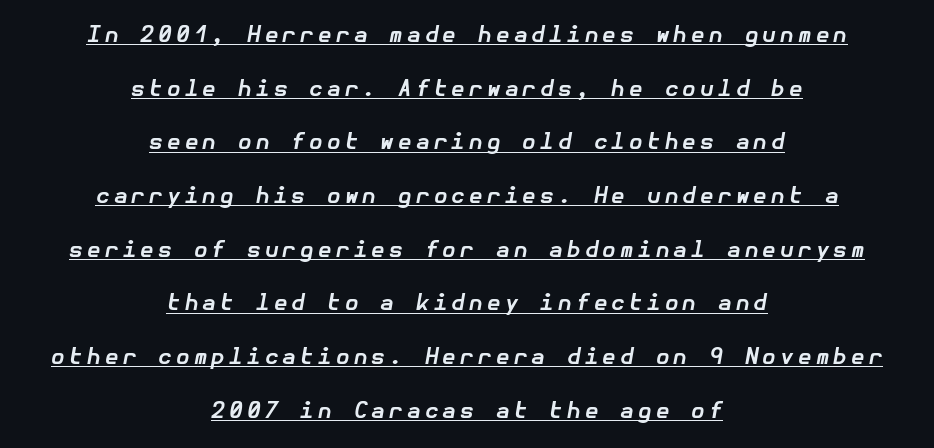
{"italic": "yes", "lean": "right", "slant_degrees": 10, "bold": "yes", "underline": "yes", "align": "center", "line_spacing": "loose", "line_spacing_ratio": 2.44, "glyph_px": 22}
